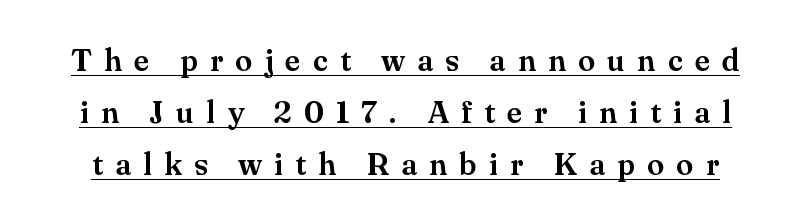
The typography opts for an upright posture over an oblique one. The glyphs are accompanied by a horizontal stroke just below them. Successive baselines arrive at the customary interval. What stands out about the letter spacing? Its width — letters are far apart. These lines are rendered in a variable-pitch font. Each letter's strokes conclude with small projecting serifs.
